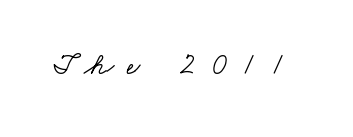
{"serif": "yes", "width": "wide", "stroke_contrast": "low", "x_height": "small", "monospaced": "no", "underline": "no", "letter_spacing": "wide", "letter_spacing_em": 0.43, "glyph_px": 30}
